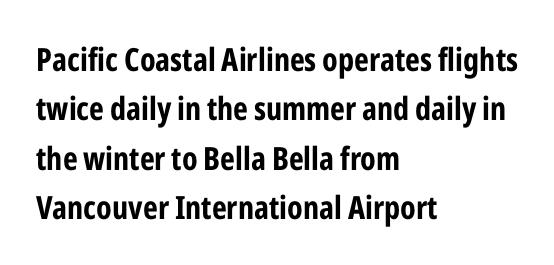
Lines of text with bare space underneath. Caption: standard tracking, unaltered. Compared with an ordinary text face, these strokes are far heavier — a full bold. Are there feet on the stems? There aren't — it's a sans.
